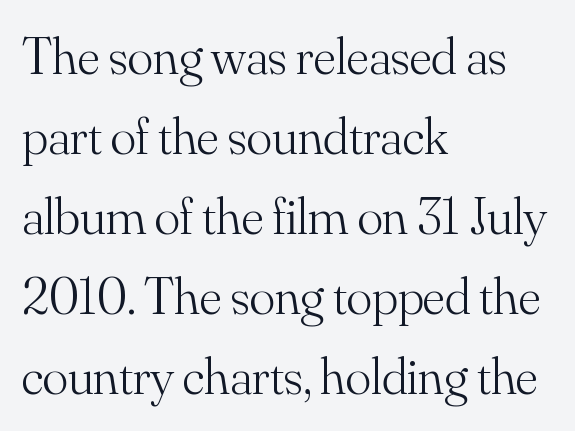
Q: Is the text bold? A: No.
Q: Is the text italic (slanted)? A: No, it is upright.
Q: Is the typeface a serif or a sans-serif typeface? A: Serif.
Q: Is the text underlined? A: No.
Q: How is the paragraph aligned? A: Left-aligned.
Q: Is the spacing between letters normal or unusually wide? A: Normal.
Q: Is the spacing between lines tight, normal or loose? A: Normal.
Q: Width (condensed, normal, or wide)? A: Normal.
Q: Stroke contrast? A: Medium.
Q: x-height? A: Small.
Q: Monospaced? A: No.
